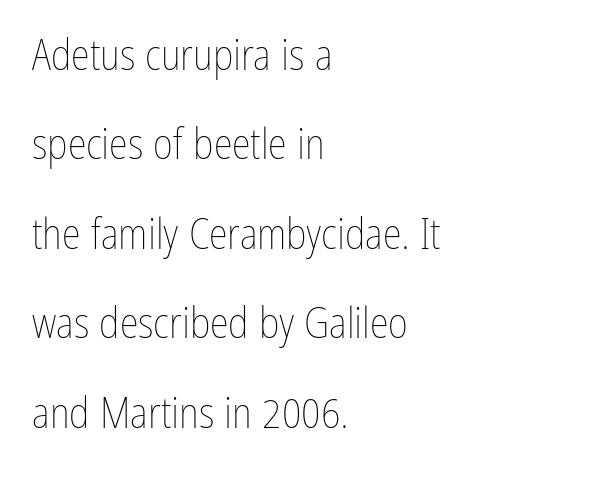
Q: Is the text bold? A: No.
Q: Is the text italic (slanted)? A: No, it is upright.
Q: Is the text underlined? A: No.
Q: How is the paragraph aligned? A: Left-aligned.
Q: Is the spacing between letters normal or unusually wide? A: Normal.
Q: Is the spacing between lines tight, normal or loose? A: Loose.
Q: Width (condensed, normal, or wide)? A: Condensed.
Q: Stroke contrast? A: Low.
Q: x-height? A: Medium.
Q: Monospaced? A: No.
